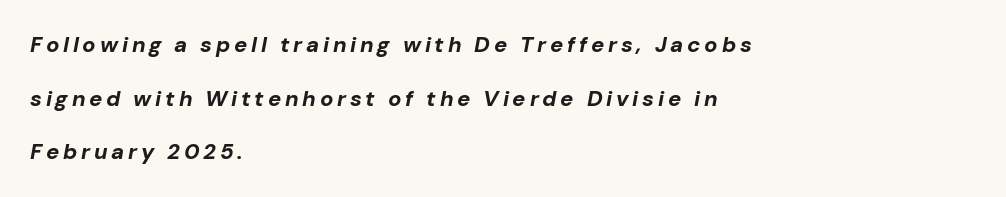
Style check: oblique. What weight is shown? A full bold with thick strokes. Which margin do the lines hug? The left one — the right edge is uneven. Baseline-to-baseline distance is far greater than the letter height. Only glyphs here, with clear space below each row.
